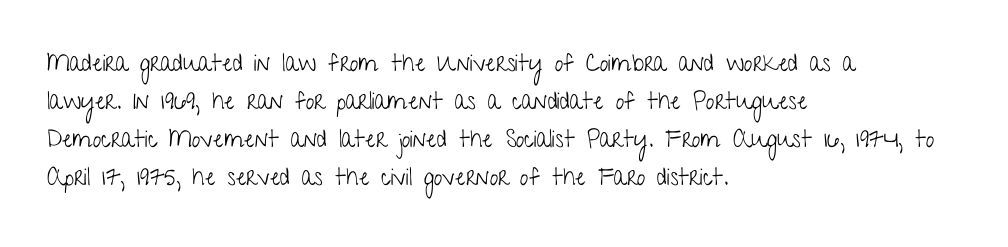
The image shows 24 px text type, upright; set left-aligned, normal line spacing (1.58x), normal letter spacing, not underlined.
